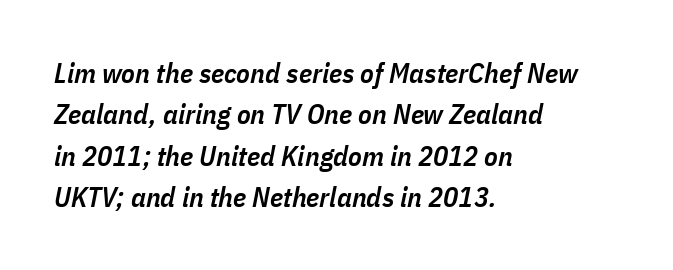
Is the letter spacing exaggerated? No — it looks like the ordinary default. Is there much room between lines? A standard amount, neither cramped nor airy. The glyphs are unaccompanied by any horizontal stroke below them. Would a proofreader flag this as italicized? Yes.
